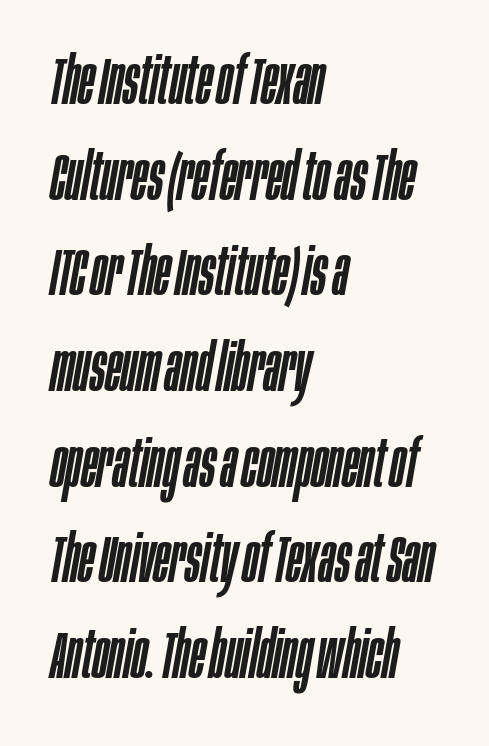
Q: Is the text italic (slanted)? A: Yes, it leans right by about 10 degrees.
Q: Is the text underlined? A: No.
Q: How is the paragraph aligned? A: Left-aligned.
Q: Is the spacing between letters normal or unusually wide? A: Normal.
Q: Is the spacing between lines tight, normal or loose? A: Normal.
Q: Width (condensed, normal, or wide)? A: Condensed.
Q: Stroke contrast? A: Low.
Q: x-height? A: Large.
Q: Monospaced? A: No.
